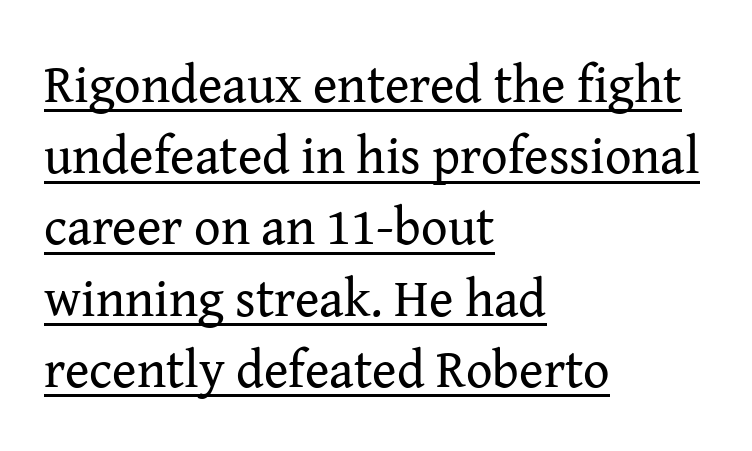
A light-to-regular cut is what we see here. Inter-character spacing is left at the font's built-in metrics. Caption: multi-line text, flush left, ragged right. Compared with undecorated copy, this sample adds a rule below the words. Does the lettering tilt? It doesn't — this is upright.
